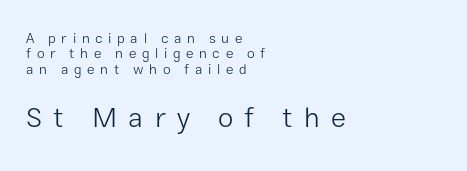
The image shows 28 px light sans-serif type, upright; set left-aligned, tight line spacing (1.09x), unusually wide letter spacing (+0.4 em), not underlined; the second (bottom) block is 2.0x larger; low stroke contrast and a medium x-height.
